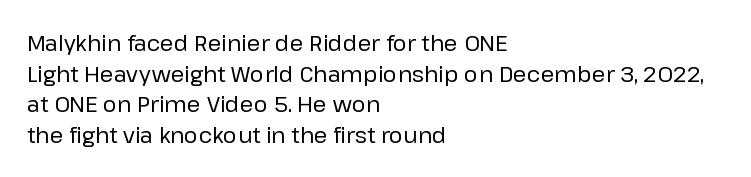
Here the glyphs are tracked normally, forming tight word shapes. This sample keeps an unexceptional amount of space between lines. Every character sits straight up, as roman type does. Each stroke keeps to a modest, everyday thickness or less. This rendering uses left alignment, leaving the right contour irregular. Descenders are the only things crossing below the line.
